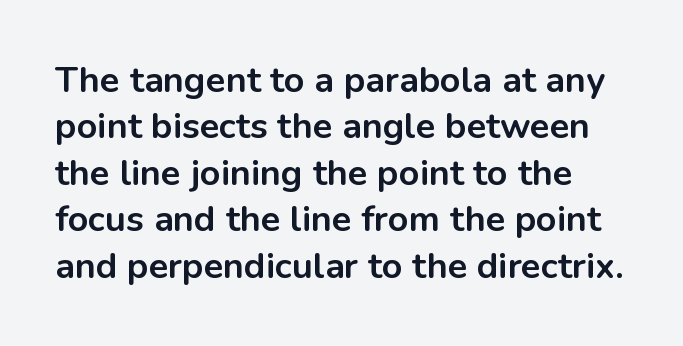
Looks like regular typesetting: each glyph gets only the width it needs. How heavy is the stroke? Heavy — this is a bold. The area under the type is left untouched. The letters sit at their default tracking, neither squeezed nor spread. This is the regular roman posture of the typeface.
